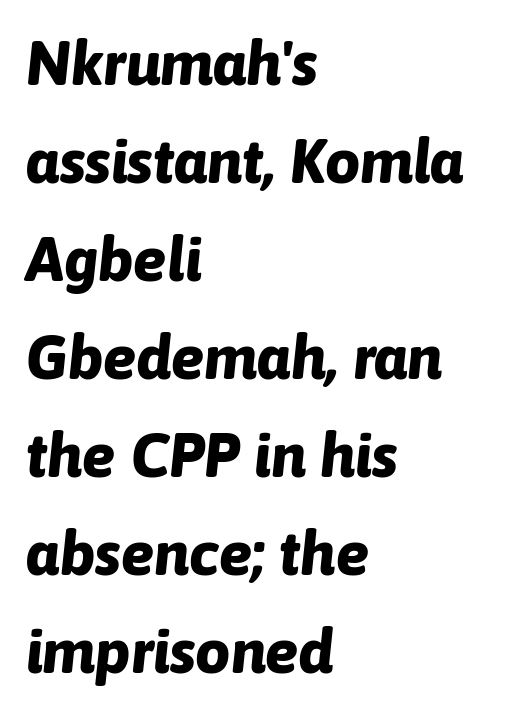
Q: Is the text bold? A: Yes.
Q: Is the text italic (slanted)? A: Yes, it leans right by about 6 degrees.
Q: Is the text underlined? A: No.
Q: How is the paragraph aligned? A: Left-aligned.
Q: Is the spacing between letters normal or unusually wide? A: Normal.
Q: Is the spacing between lines tight, normal or loose? A: Normal.
Q: Width (condensed, normal, or wide)? A: Normal.
Q: Stroke contrast? A: Low.
Q: x-height? A: Medium.
Q: Monospaced? A: No.
